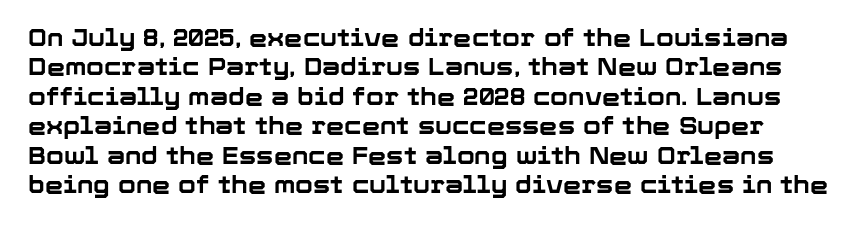
Regarding leading, the lines here are spaced in the standard way. Set as a true bold cut, around the 700 mark. Quick note: underline off. This sample uses an upright cut, with every glyph sitting square on the baseline.
